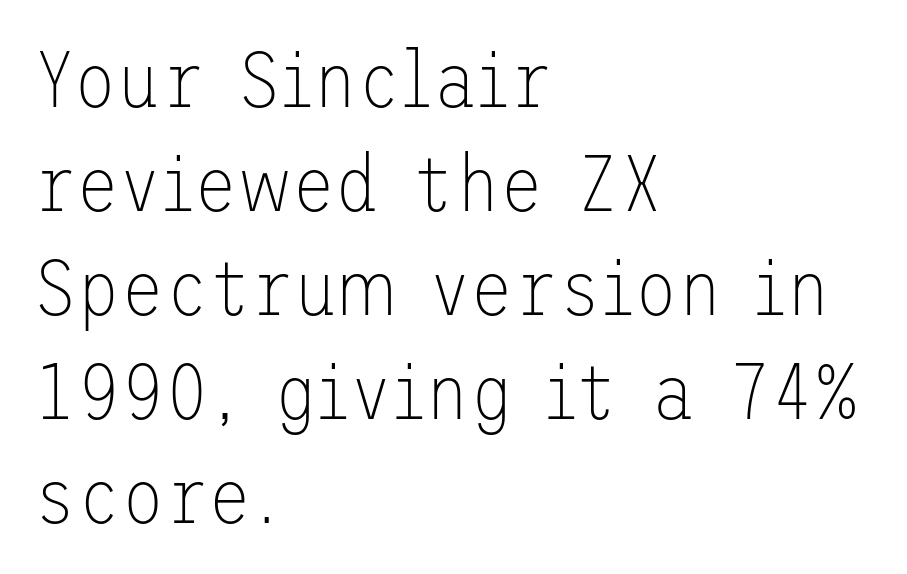
{"serif": "no", "italic": "no", "bold": "no", "weight": "thin", "width": "normal", "stroke_contrast": "low", "x_height": "medium", "underline": "no", "align": "left", "line_spacing": "normal", "line_spacing_ratio": 1.3, "letter_spacing": "normal", "letter_spacing_em": 0.0, "glyph_px": 80}
